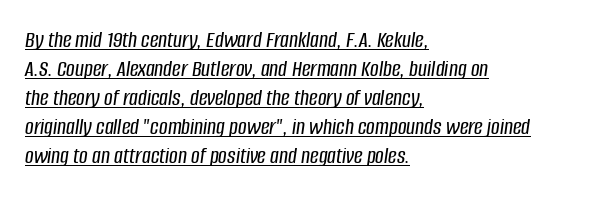
The image shows 24 px text type, italic (leaning right); set left-aligned, line spacing 1.21x, normal letter spacing, underlined.
